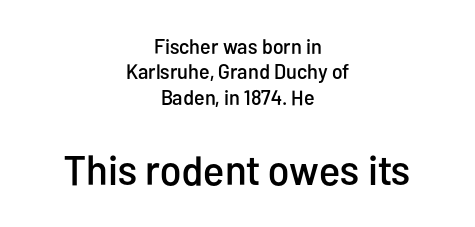
{"serif": "no", "italic": "no", "width": "condensed", "stroke_contrast": "low", "x_height": "medium", "monospaced": "no", "underline": "no", "align": "center", "line_spacing_ratio": 1.21, "letter_spacing": "normal", "letter_spacing_em": 0.0, "larger_block": "second", "size_ratio": 2.0, "glyph_px": 42}
